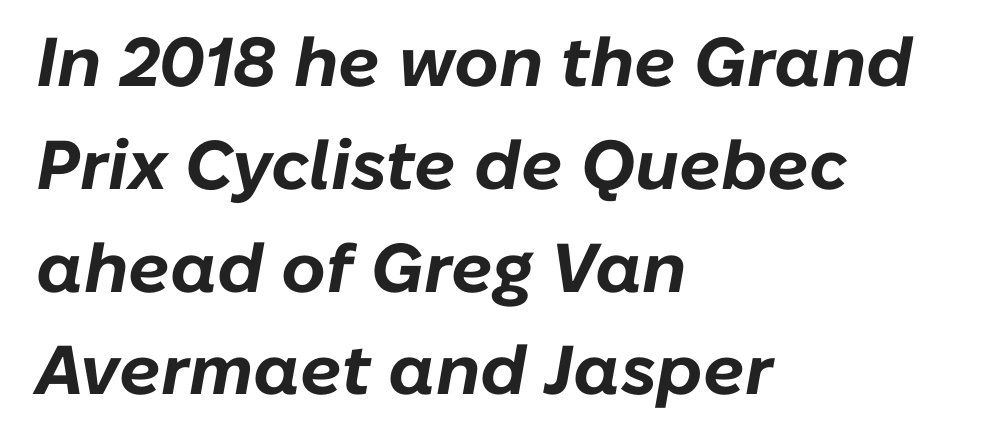
The letters advance in unequal steps, a hallmark of proportional type. The whole block is typeset with a tilt. In terms of leading, this rendering sits right in the middle. Descender tails drop into unmarked territory. Chunky letters — that's bold for sure.
